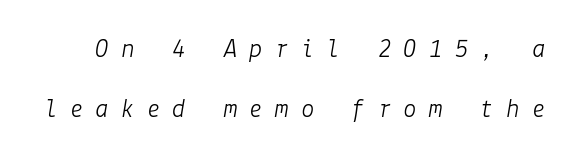
The rendering uses a large line-height, opening up the rows. When letters slant like this, we call the style italic. Heft: none added — not bold. There is plenty of visible air inserted between adjacent glyphs. Descender tails drop into unmarked territory.
